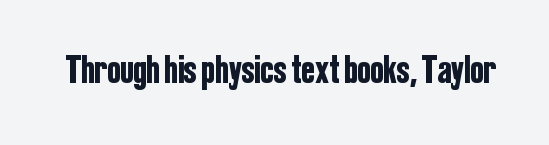
The image shows 40 px condensed sans-serif type, upright; set normal letter spacing, not underlined; low stroke contrast and a medium x-height.
